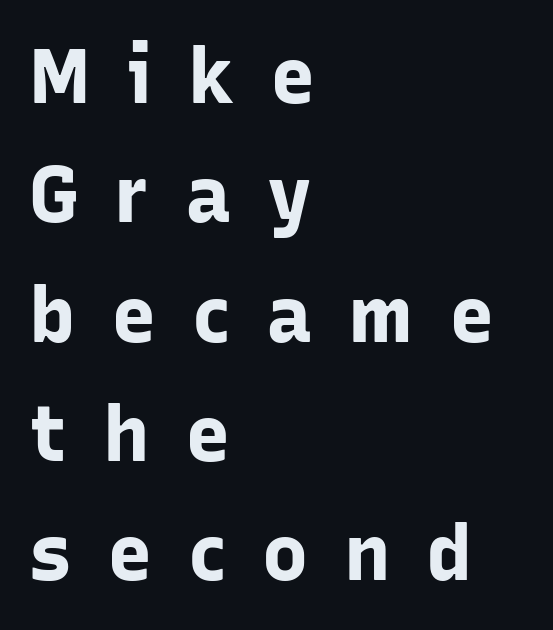
The image shows 77 px bold sans-serif type, upright; set left-aligned, normal line spacing (1.55x), unusually wide letter spacing (+0.46 em), not underlined; low stroke contrast and a medium x-height.
